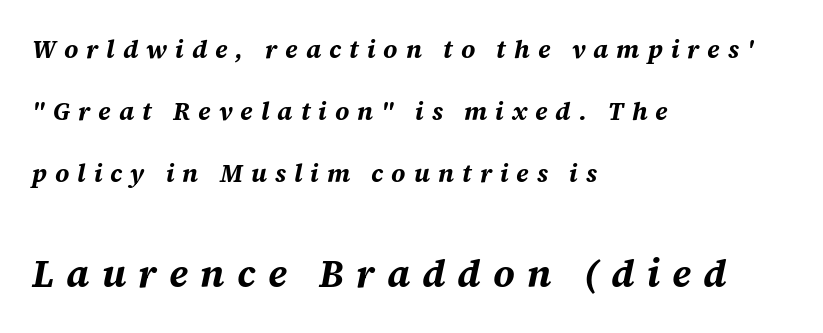
A bare baseline throughout the passage. These lines are set flush left with a ragged right edge. What stands out about the letter spacing? Its width — letters are far apart. The composition opens small and finishes big.
